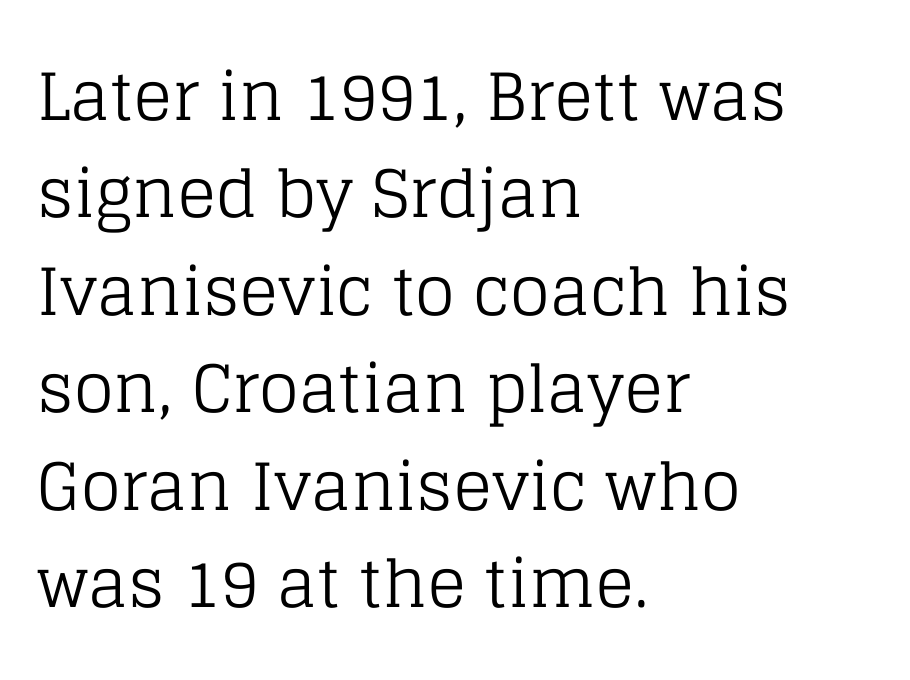
The image shows 65 px regular-weight serif type, upright; set left-aligned, normal line spacing (1.5x), normal letter spacing, not underlined; low stroke contrast and a large x-height.
